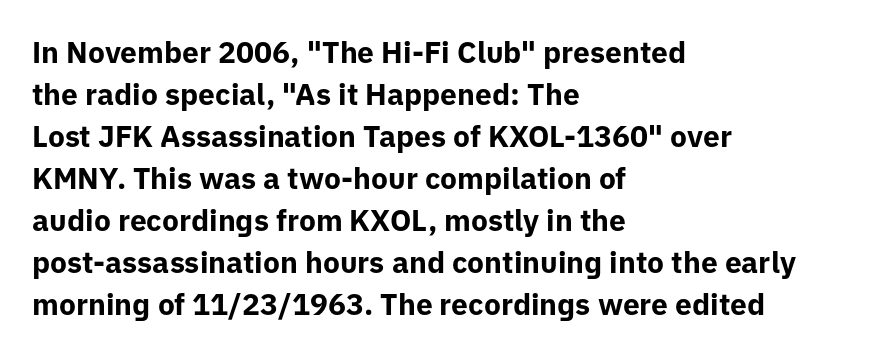
The lines sit at an ordinary, default distance from one another. Each glyph is drawn with heavy, bold strokes. Is there any slant? The stems are plumb. Descender tails drop into unmarked territory.
